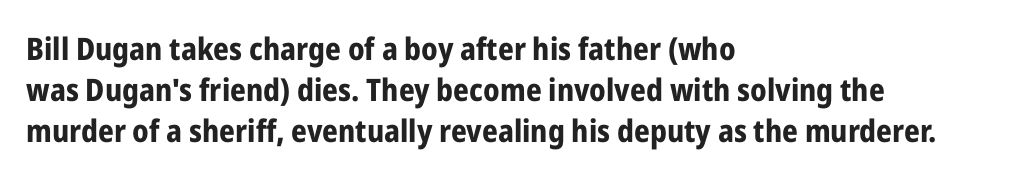
Q: Is the text bold? A: Yes.
Q: Is the text italic (slanted)? A: No, it is upright.
Q: Is the typeface a serif or a sans-serif typeface? A: Sans-serif.
Q: Is the text underlined? A: No.
Q: How is the paragraph aligned? A: Left-aligned.
Q: Is the spacing between letters normal or unusually wide? A: Normal.
Q: Is the spacing between lines tight, normal or loose? A: Normal.
Q: Width (condensed, normal, or wide)? A: Condensed.
Q: Stroke contrast? A: Low.
Q: x-height? A: Medium.
Q: Monospaced? A: No.
